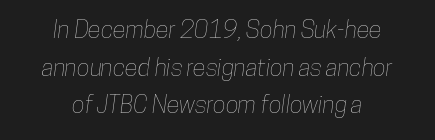
{"underline": "no", "align": "center", "line_spacing": "normal", "line_spacing_ratio": 1.57, "letter_spacing": "normal", "letter_spacing_em": 0.0, "glyph_px": 24}
